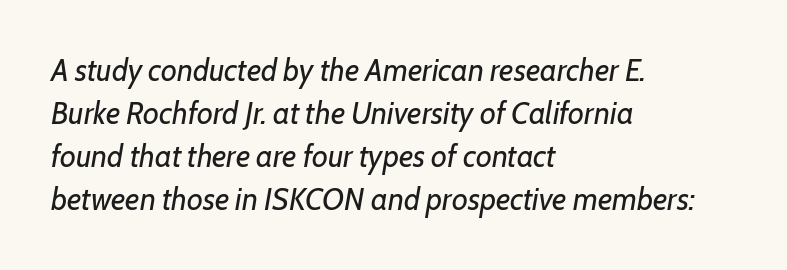
This is not heavy type; no bold has been used. This sample has the flowing, uneven cadence of proportional lettering. Descender tails drop into unmarked territory. The text carries the slant typical of an italic or oblique font. Baseline-to-baseline distance is the conventional proportion of letter height. The face used here is rendered with its standard letterfit.
